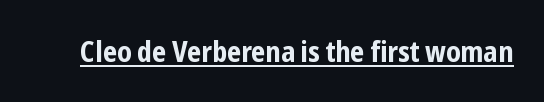
{"serif": "no", "italic": "no", "bold": "yes", "weight": "bold", "width": "condensed", "stroke_contrast": "low", "x_height": "medium", "monospaced": "no", "underline": "yes", "letter_spacing": "normal", "letter_spacing_em": 0.0, "glyph_px": 29}
